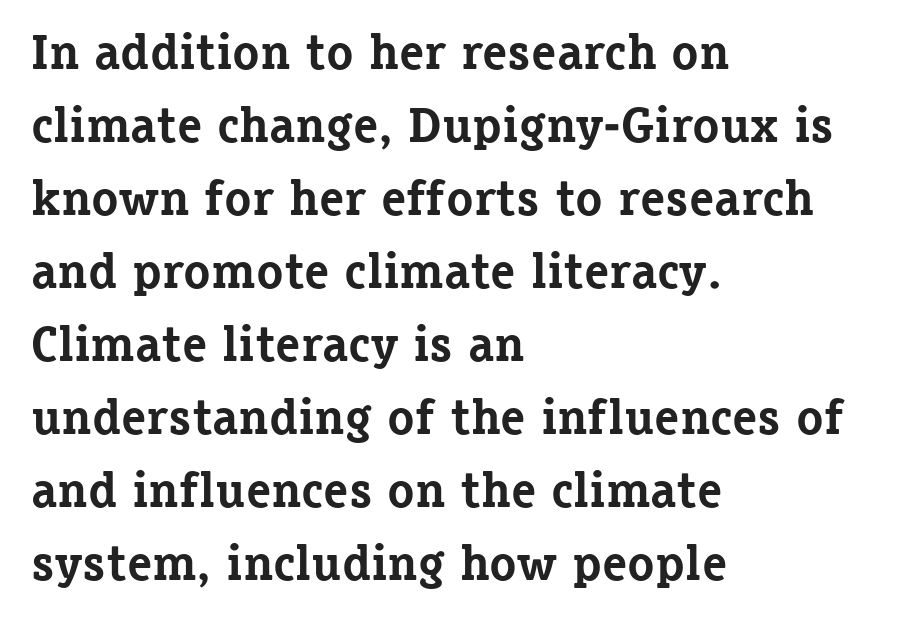
Plain, unruled lines of type. The rendering keeps characters at their native spacing. In terms of letterform style, serifs are clearly present. Every character sits straight up, as roman type does.
